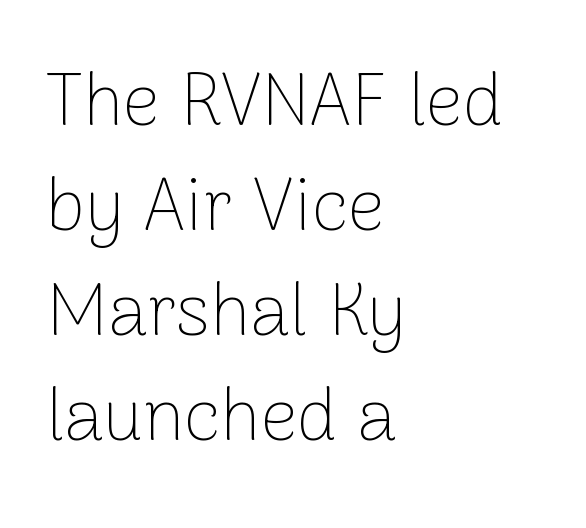
The image shows 73 px thin sans-serif type, upright; set left-aligned, normal line spacing (1.44x), normal letter spacing, not underlined; low stroke contrast and a medium x-height.
